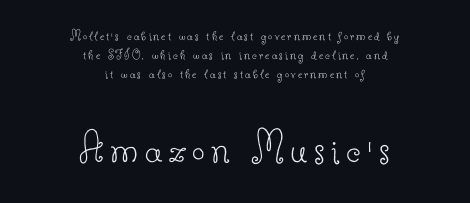
{"serif": "yes", "italic": "no", "bold": "no", "weight": "thin", "width": "normal", "stroke_contrast": "low", "x_height": "small", "monospaced": "no", "underline": "no", "align": "center", "line_spacing": "normal", "line_spacing_ratio": 1.28, "larger_block": "second", "size_ratio": 3.07, "glyph_px": 46}
